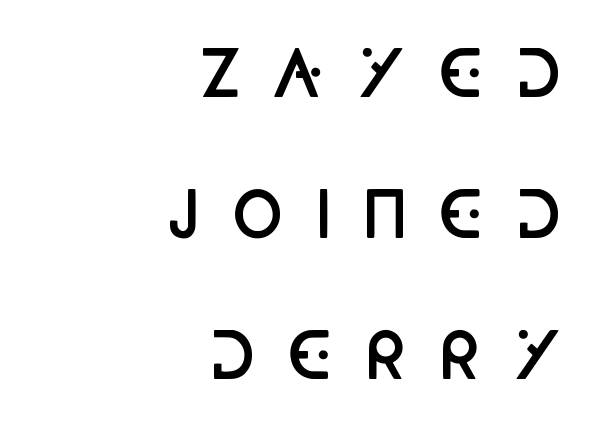
Q: Is the text bold? A: Semi-bold.
Q: Is the text italic (slanted)? A: No, it is upright.
Q: Is the typeface a serif or a sans-serif typeface? A: Sans-serif.
Q: Is the text underlined? A: No.
Q: How is the paragraph aligned? A: Right-aligned.
Q: Is the spacing between letters normal or unusually wide? A: Unusually wide.
Q: Is the spacing between lines tight, normal or loose? A: Loose.
Q: Width (condensed, normal, or wide)? A: Condensed.
Q: Stroke contrast? A: Low.
Q: x-height? A: Large.
Q: Monospaced? A: No.
